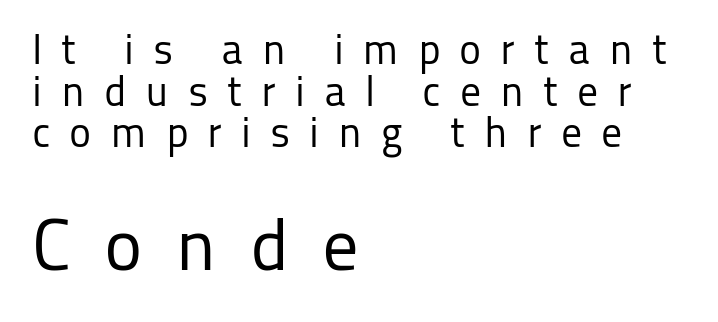
{"serif": "no", "italic": "no", "bold": "no", "weight": "regular", "width": "normal", "stroke_contrast": "low", "x_height": "medium", "monospaced": "no", "underline": "no", "align": "left", "line_spacing": "tight", "line_spacing_ratio": 0.99, "letter_spacing": "wide", "letter_spacing_em": 0.45, "larger_block": "second", "size_ratio": 1.74, "glyph_px": 73}
